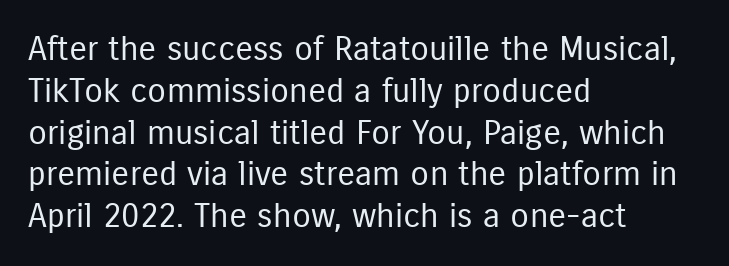
The image shows 34 px regular-weight, condensed sans-serif type, upright; set left-aligned, line spacing 1.23x, normal letter spacing, not underlined; low stroke contrast and a medium x-height.
